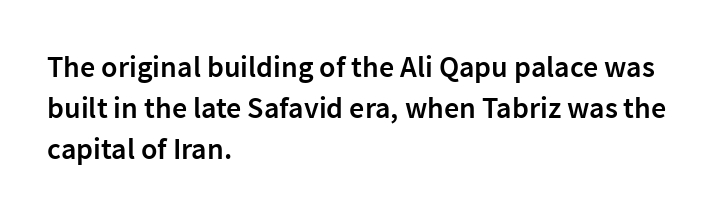
Line spacing here is normal. Beneath every word, the page is bare. The paragraph shown leans on its left margin. These lines are rendered in a variable-pitch font. Every stem runs plumb, perpendicular to the baseline.
